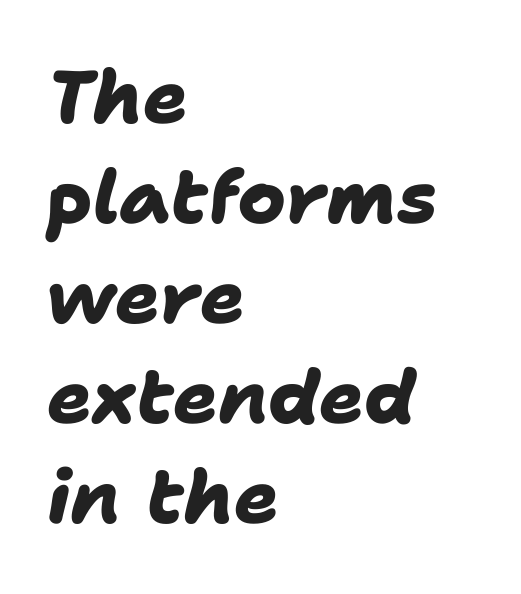
{"serif": "no", "bold": "yes", "weight": "heavy", "width": "normal", "stroke_contrast": "low", "x_height": "medium", "monospaced": "no", "underline": "no", "align": "left", "line_spacing": "normal", "line_spacing_ratio": 1.35, "letter_spacing": "normal", "letter_spacing_em": 0.0, "glyph_px": 74}
